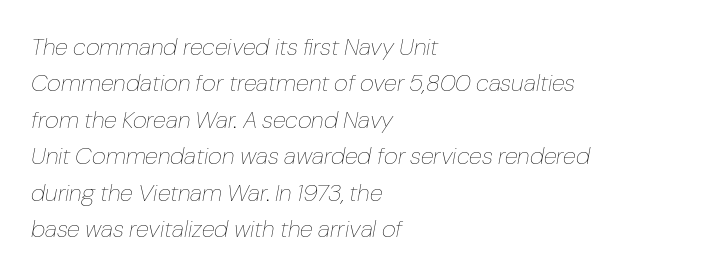
{"italic": "yes", "lean": "right", "slant_degrees": 10, "bold": "no", "underline": "no", "align": "left", "line_spacing": "normal", "line_spacing_ratio": 1.52, "letter_spacing": "normal", "letter_spacing_em": 0.0, "glyph_px": 24}
